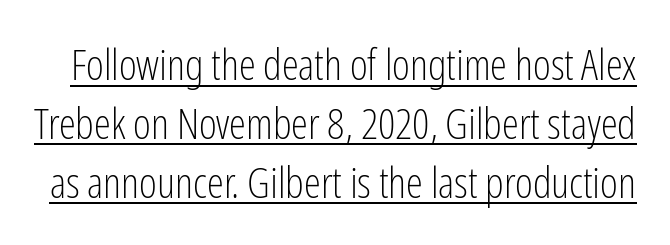
This rendering features underlined lettering. Nope, no serifs anywhere on these letters. Regarding leading, the lines here are spaced in the standard way. The letters sit at their default tracking, neither squeezed nor spread. Stem width sits at or under what a default text font uses. Here the designer chose a conventional face with non-uniform glyph widths.
